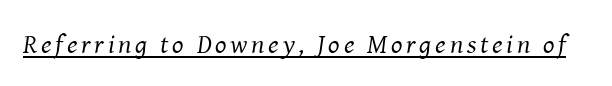
{"italic": "yes", "lean": "right", "slant_degrees": 8, "bold": "no", "underline": "yes", "glyph_px": 27}
